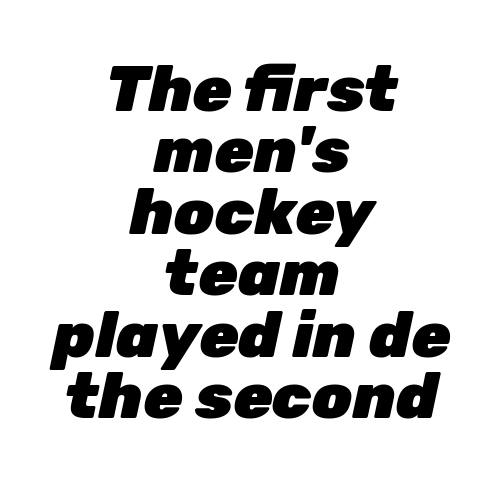
Q: Is the text bold? A: Yes.
Q: Is the text italic (slanted)? A: Yes, it leans right by about 12 degrees.
Q: Is the text underlined? A: No.
Q: How is the paragraph aligned? A: Centered.
Q: Is the spacing between letters normal or unusually wide? A: Normal.
Q: Is the spacing between lines tight, normal or loose? A: Tight.
Q: Width (condensed, normal, or wide)? A: Normal.
Q: Stroke contrast? A: Low.
Q: x-height? A: Medium.
Q: Monospaced? A: No.
